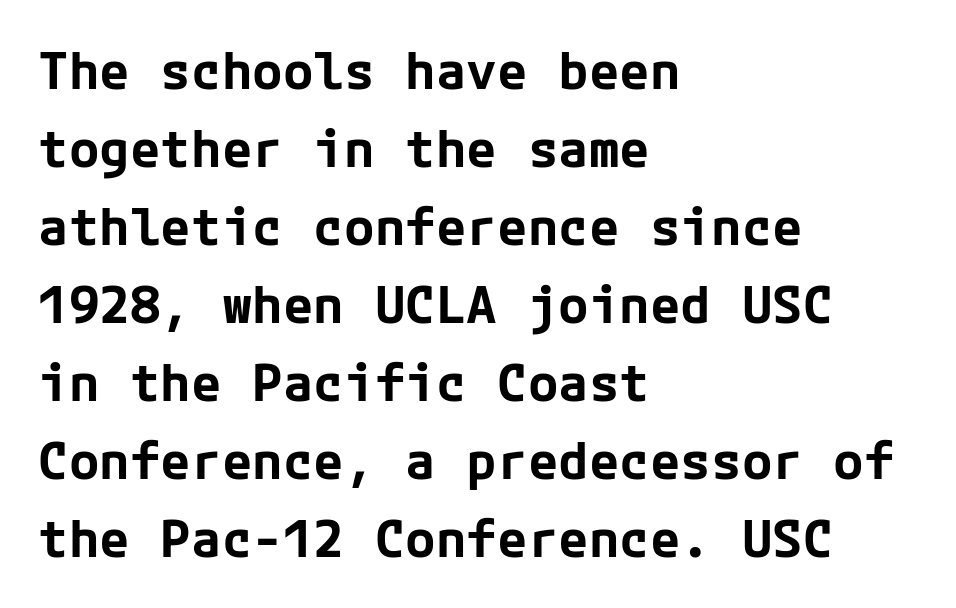
Q: Is the text bold? A: Yes.
Q: Is the text italic (slanted)? A: No, it is upright.
Q: Is the typeface a serif or a sans-serif typeface? A: Sans-serif.
Q: Is the text underlined? A: No.
Q: How is the paragraph aligned? A: Left-aligned.
Q: Is the spacing between letters normal or unusually wide? A: Normal.
Q: Is the spacing between lines tight, normal or loose? A: Normal.
Q: Width (condensed, normal, or wide)? A: Normal.
Q: Stroke contrast? A: Low.
Q: x-height? A: Medium.
